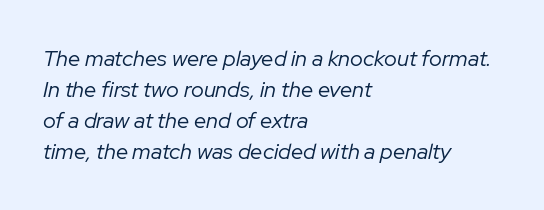
Q: Is the text bold? A: No.
Q: Is the text italic (slanted)? A: Yes, it leans right by about 12 degrees.
Q: Is the text underlined? A: No.
Q: How is the paragraph aligned? A: Left-aligned.
Q: Is the spacing between letters normal or unusually wide? A: Normal.
Q: Is the spacing between lines tight, normal or loose? A: Normal.
